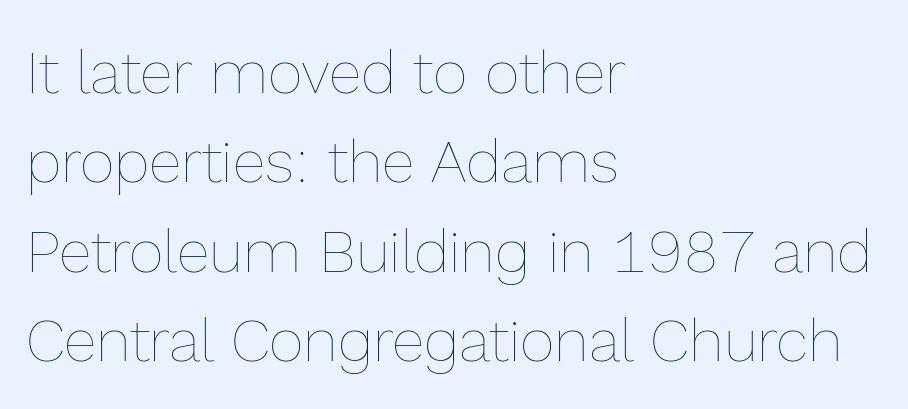
Short and long lines alike share a common starting point at left. Words float on clear page, feet unadorned. A typesetter would call this zero additional tracking. The axis of the letterforms is exactly vertical. The weight would be labelled regular, book, light, or lighter still. Does the leading feel generous? No, just average.
